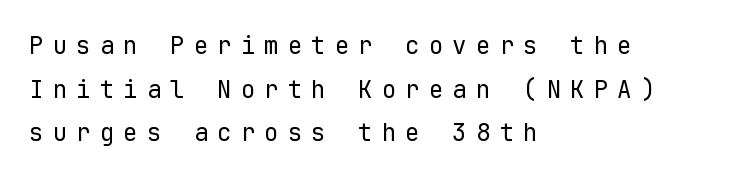
Ink coverage per letter is moderate at most. Decoration check: the copy has no underline. Unlike italic type, these characters show no tilt at all. Between one letter and the next there's a generous, obvious gap. The rendering anchors every line to the left-hand side.
